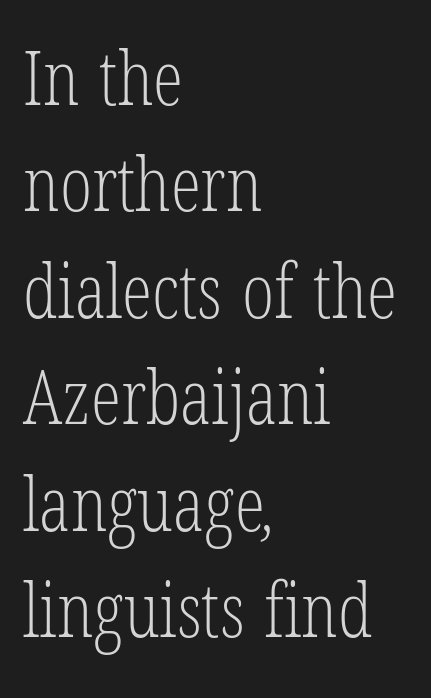
{"serif": "yes", "bold": "no", "weight": "light", "width": "condensed", "stroke_contrast": "low", "x_height": "medium", "monospaced": "no", "underline": "no", "align": "left", "line_spacing": "normal", "line_spacing_ratio": 1.4, "letter_spacing": "normal", "letter_spacing_em": 0.0, "glyph_px": 76}
